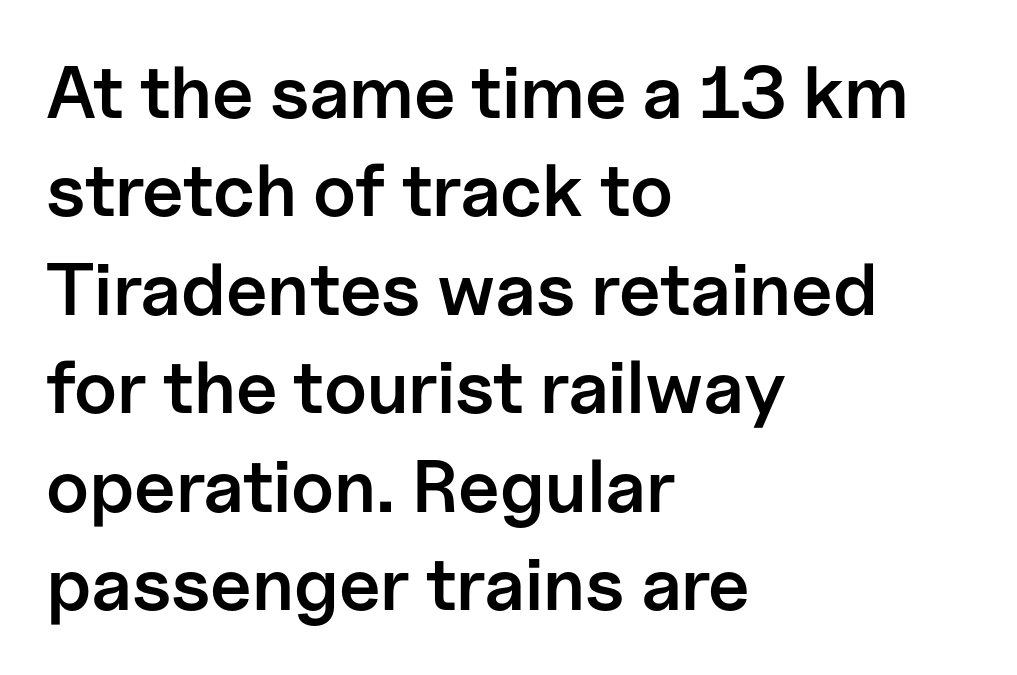
{"serif": "no", "italic": "no", "bold": "semi", "weight": "semibold", "width": "normal", "stroke_contrast": "low", "x_height": "medium", "monospaced": "no", "underline": "no", "align": "left", "line_spacing": "normal", "line_spacing_ratio": 1.33, "letter_spacing": "normal", "letter_spacing_em": 0.0, "glyph_px": 74}
